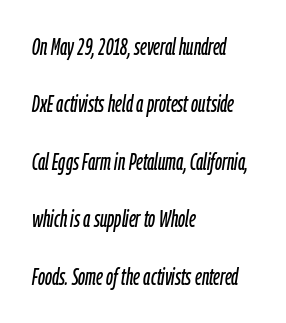
The image shows 23 px text type, italic (leaning right); set left-aligned, loose line spacing (2.5x), normal letter spacing, not underlined.
